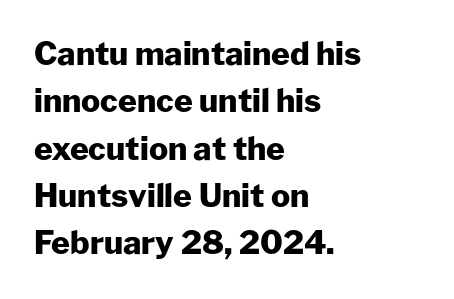
The image shows 32 px heavy sans-serif type, upright; set left-aligned, normal line spacing (1.48x), normal letter spacing, not underlined; low stroke contrast and a medium x-height.
